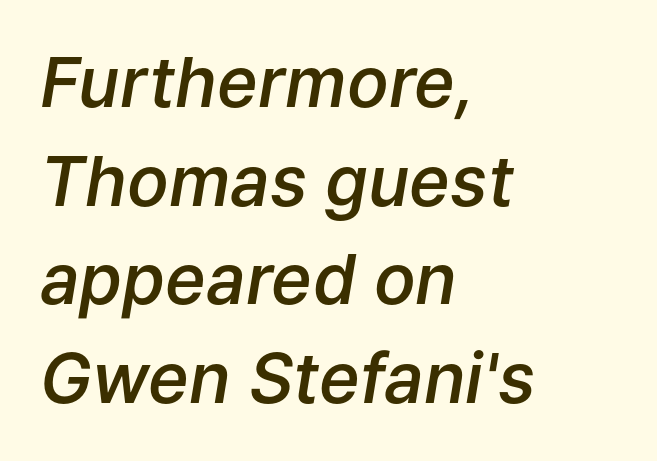
The image shows 69 px semibold type, italic (leaning right); set left-aligned, normal line spacing (1.43x), normal letter spacing, not underlined; low stroke contrast and a medium x-height.
